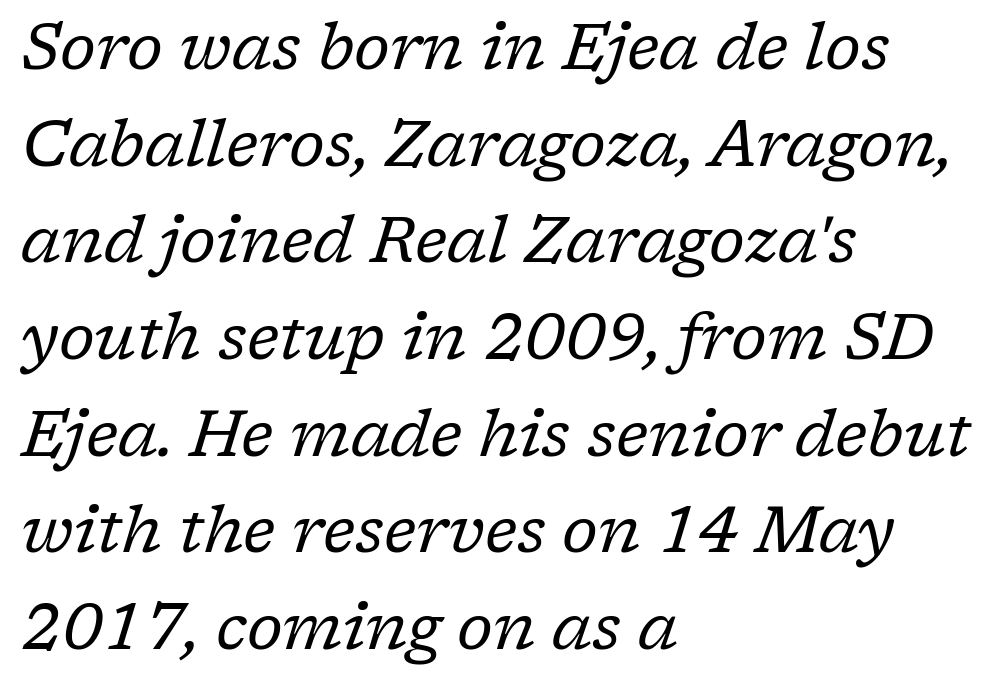
Q: Is the text bold? A: No.
Q: Is the text italic (slanted)? A: Yes, it leans right by about 17 degrees.
Q: Is the typeface a serif or a sans-serif typeface? A: Serif.
Q: Is the text underlined? A: No.
Q: How is the paragraph aligned? A: Left-aligned.
Q: Is the spacing between letters normal or unusually wide? A: Normal.
Q: Is the spacing between lines tight, normal or loose? A: Normal.
Q: Width (condensed, normal, or wide)? A: Normal.
Q: Stroke contrast? A: Low.
Q: x-height? A: Medium.
Q: Monospaced? A: No.
